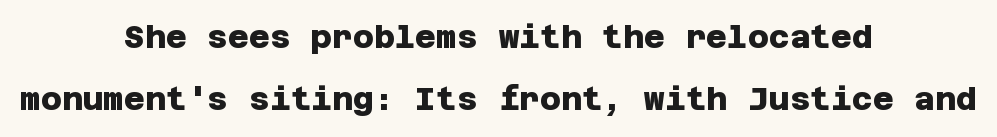
Strokes here are thick enough to call this a true bold. Is there much room between lines? Yes — plenty of vertical air separates them. Each word holds together tightly as a unit, with standard inter-letter gaps. Caption: multi-line text, centered on the measure. Type without underlining. The passage shown is typeset with a sans-serif family.
